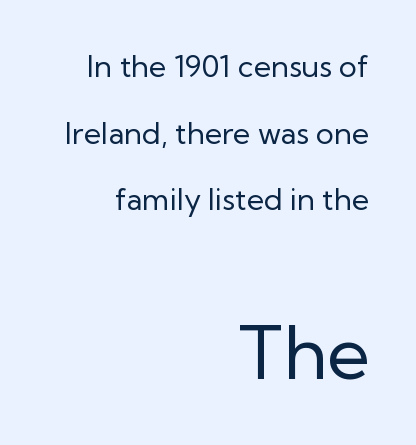
{"serif": "no", "italic": "no", "bold": "no", "weight": "regular", "width": "normal", "stroke_contrast": "low", "x_height": "medium", "monospaced": "no", "underline": "no", "align": "right", "line_spacing": "loose", "line_spacing_ratio": 2.22, "letter_spacing": "normal", "letter_spacing_em": 0.0, "larger_block": "second", "size_ratio": 2.47, "glyph_px": 74}
